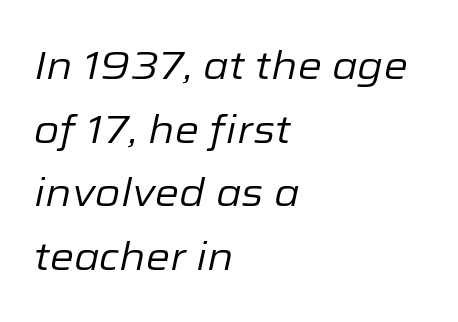
The image shows 39 px regular-weight type, italic (leaning right); set left-aligned, normal line spacing (1.63x), normal letter spacing, not underlined; low stroke contrast and a medium x-height.
